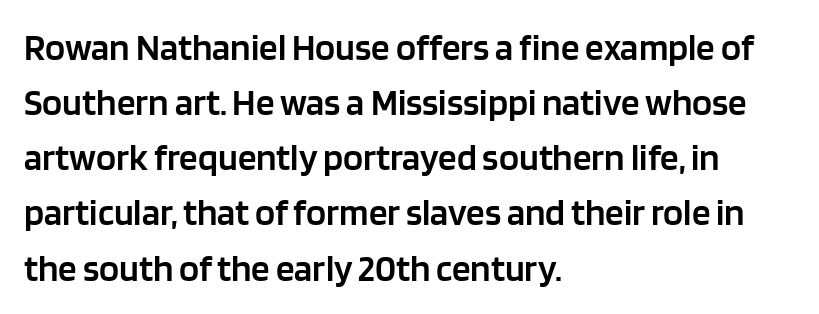
Q: Is the text bold? A: Semi-bold.
Q: Is the text italic (slanted)? A: No, it is upright.
Q: Is the typeface a serif or a sans-serif typeface? A: Sans-serif.
Q: Is the text underlined? A: No.
Q: How is the paragraph aligned? A: Left-aligned.
Q: Is the spacing between letters normal or unusually wide? A: Normal.
Q: Is the spacing between lines tight, normal or loose? A: Normal.
Q: Width (condensed, normal, or wide)? A: Normal.
Q: Stroke contrast? A: Low.
Q: x-height? A: Large.
Q: Monospaced? A: No.
